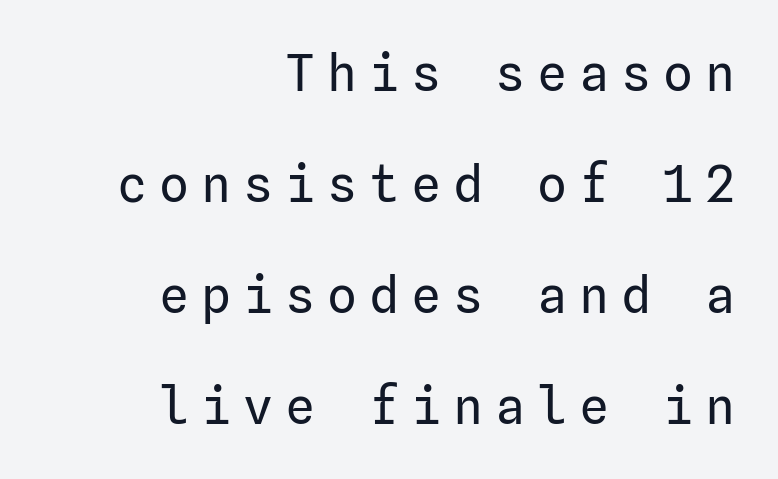
{"serif": "no", "italic": "no", "bold": "no", "weight": "regular", "width": "normal", "stroke_contrast": "low", "x_height": "medium", "underline": "no", "align": "right", "line_spacing": "loose", "line_spacing_ratio": 2.22, "letter_spacing": "wide", "letter_spacing_em": 0.24, "glyph_px": 50}
